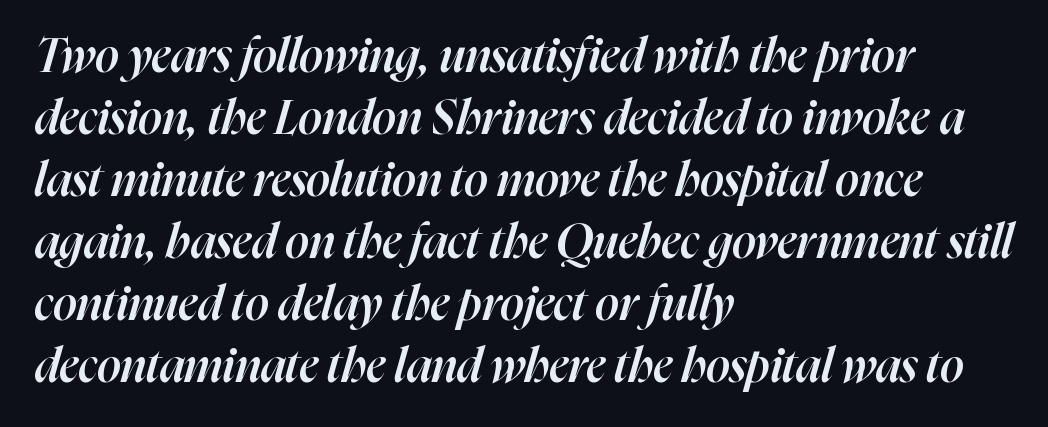
On the weight axis this lands at semibold, roughly 600. Characters are canted at an angle relative to the baseline's perpendicular. A typesetter would call this proportional, since set widths differ per character. Honestly, the row spacing looks completely unremarkable. The paragraph has a hard left edge and a soft right edge.
